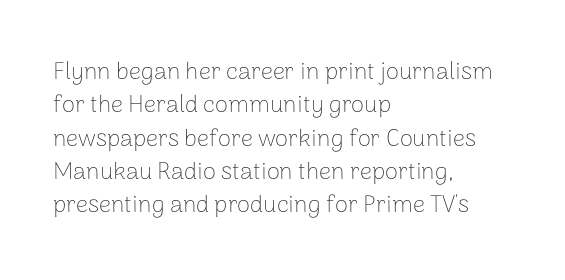
The letterforms sit at book weight or below. Posture: straight, roman, zero tilt. Tracking value appears to be zero — textbook default spacing. The passage shown stacks its lines at a standard gap. Is the block centered? No — it sits flush against the left margin. The foot of each line stays bare and open.
